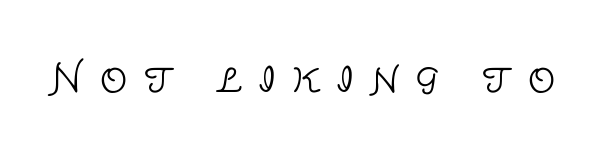
{"serif": "no", "bold": "no", "weight": "light", "width": "normal", "stroke_contrast": "low", "x_height": "large", "monospaced": "no", "underline": "no", "letter_spacing": "wide", "letter_spacing_em": 0.42, "glyph_px": 39}
